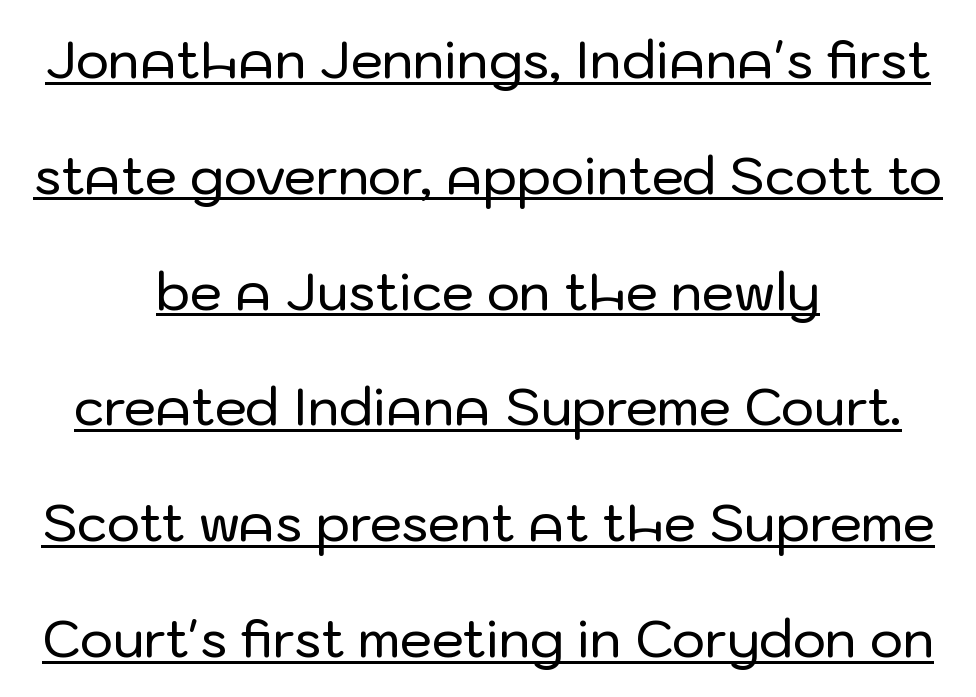
{"serif": "no", "italic": "no", "width": "normal", "stroke_contrast": "low", "x_height": "medium", "monospaced": "no", "underline": "yes", "align": "center", "line_spacing": "loose", "line_spacing_ratio": 2.27, "letter_spacing": "normal", "letter_spacing_em": 0.0, "glyph_px": 51}
